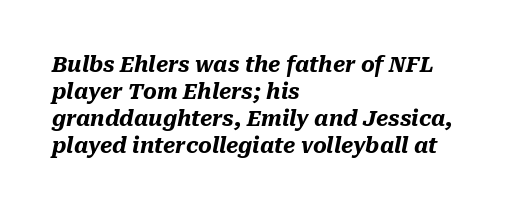
{"italic": "yes", "lean": "right", "slant_degrees": 10, "bold": "yes", "underline": "no", "align": "left", "line_spacing": "normal", "line_spacing_ratio": 1.29, "letter_spacing": "normal", "letter_spacing_em": 0.0, "glyph_px": 21}
